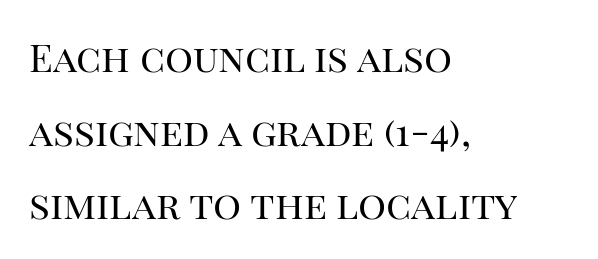
{"serif": "yes", "italic": "no", "bold": "no", "weight": "regular", "width": "normal", "stroke_contrast": "high", "x_height": "large", "monospaced": "no", "underline": "no", "align": "left", "line_spacing_ratio": 1.89, "letter_spacing": "normal", "letter_spacing_em": 0.0, "glyph_px": 39}
